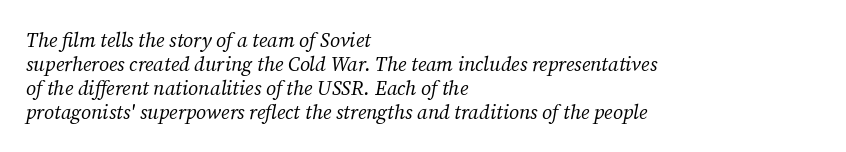
The ragged edge is on the right, which tells us the setting is flush left. The passage shown leans; its letterforms are oblique. Does extra space separate the letters? No, they use regular spacing. Heft: none added — not bold. Anything drawn beneath the words? Only blank space.
